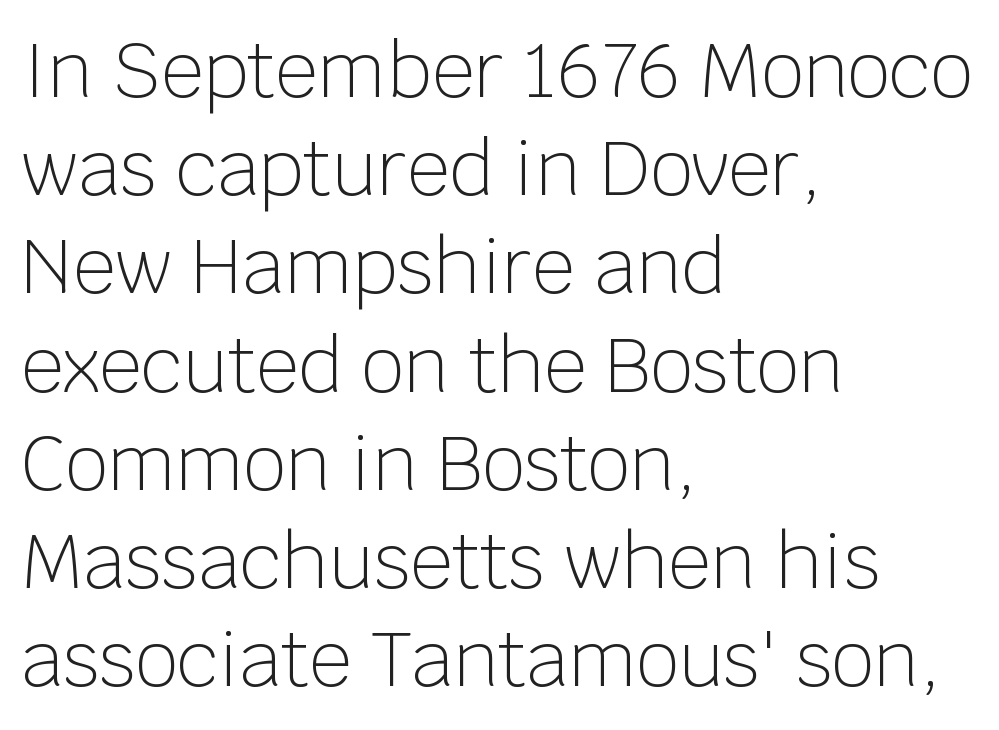
Typeset ragged right — the left edge is the straight one. The foot of each line stays bare and open. Baseline-to-baseline distance is the conventional proportion of letter height. Serif or sans? Sans — the stroke terminals are bare. How are the letters spaced? Ordinarily, with no added tracking. Posture: upright roman.
